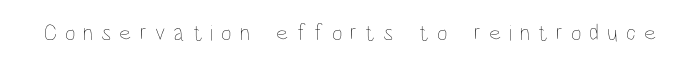
Characters follow at a spacing far wider than the type designer built in. The letterforms sit at book weight or below. Descender tails drop into unmarked territory. Notice how the stems are strictly vertical — no italics here.
